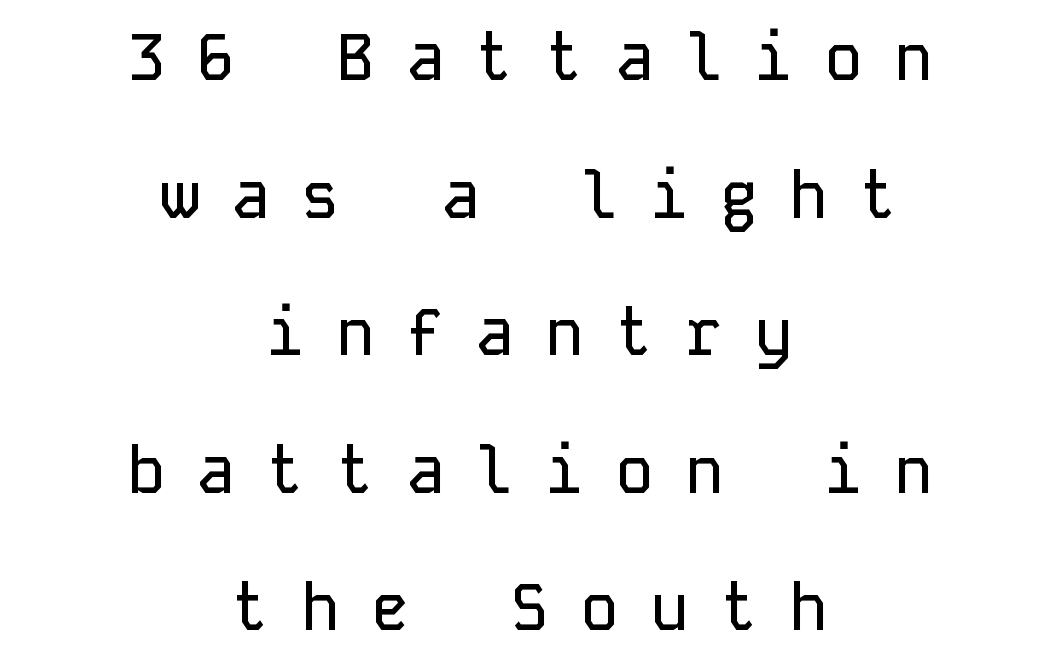
Leading: increased. The paragraph has two soft edges and a firm central axis. Posture: vertical. The face used here is a sans, in the tradition of grotesques and geometrics.
